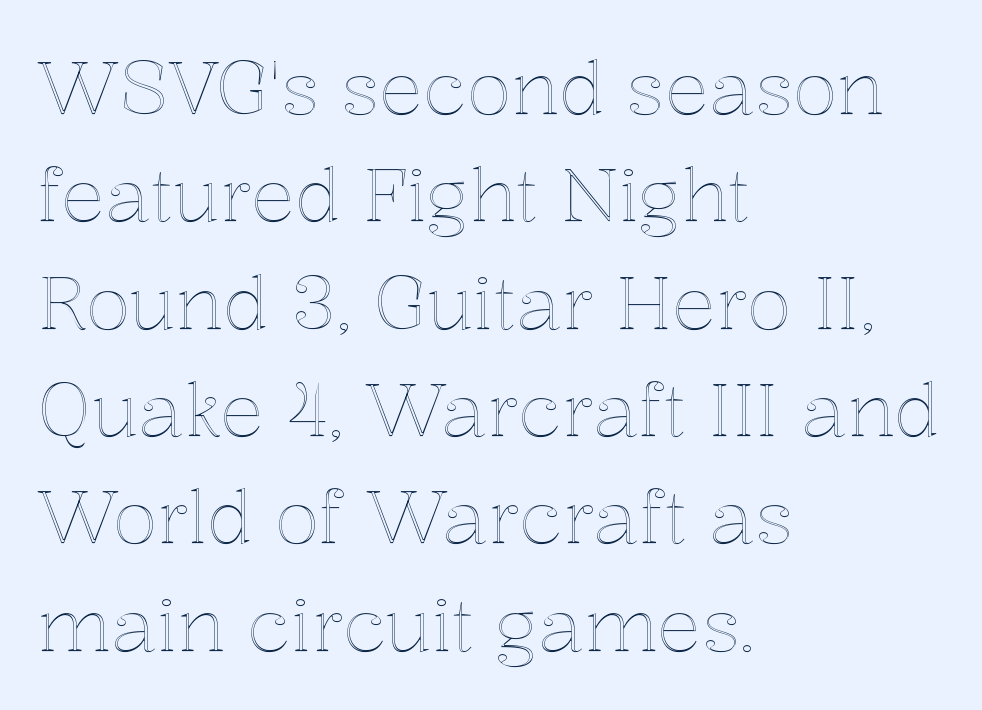
{"italic": "no", "width": "normal", "x_height": "medium", "monospaced": "no", "underline": "no", "align": "left", "line_spacing": "normal", "line_spacing_ratio": 1.47, "letter_spacing": "normal", "letter_spacing_em": 0.0, "glyph_px": 73}
